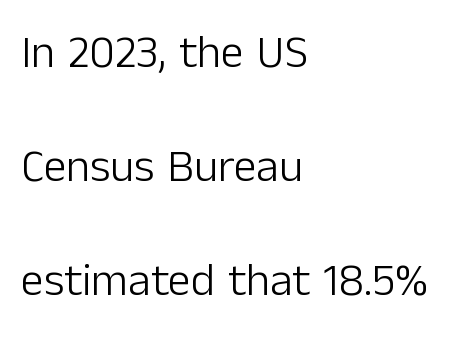
The image shows 46 px light sans-serif type, upright; set left-aligned, loose line spacing (2.48x), normal letter spacing, not underlined; low stroke contrast and a medium x-height.
